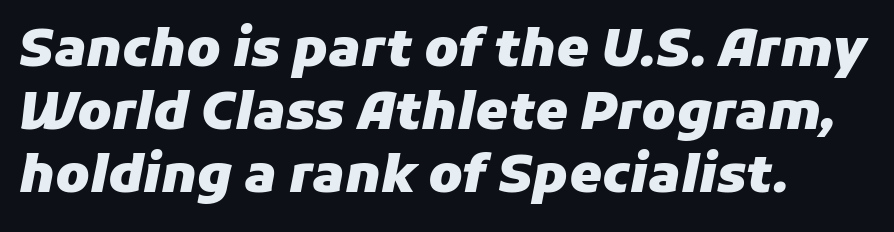
The image shows 52 px heavy type, italic (leaning right); set left-aligned, line spacing 1.21x, normal letter spacing, not underlined; low stroke contrast and a medium x-height.
